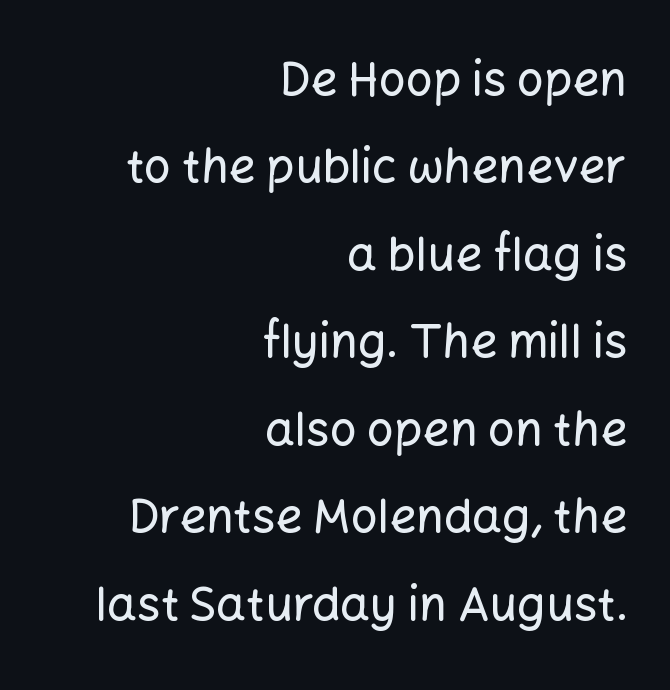
{"serif": "no", "italic": "no", "width": "normal", "stroke_contrast": "low", "x_height": "medium", "monospaced": "no", "underline": "no", "align": "right", "line_spacing_ratio": 1.86, "letter_spacing": "normal", "letter_spacing_em": 0.0, "glyph_px": 47}
